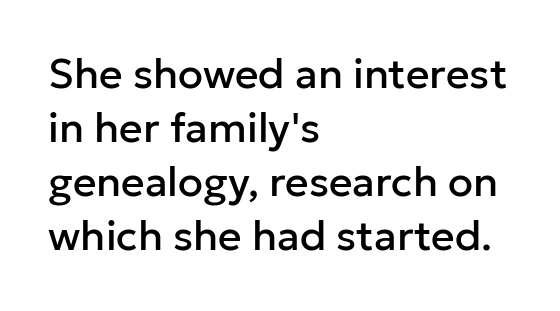
Q: Is the text italic (slanted)? A: No, it is upright.
Q: Is the typeface a serif or a sans-serif typeface? A: Sans-serif.
Q: Is the text underlined? A: No.
Q: How is the paragraph aligned? A: Left-aligned.
Q: Is the spacing between letters normal or unusually wide? A: Normal.
Q: Is the spacing between lines tight, normal or loose? A: Normal.
Q: Width (condensed, normal, or wide)? A: Normal.
Q: Stroke contrast? A: Low.
Q: x-height? A: Medium.
Q: Monospaced? A: No.
